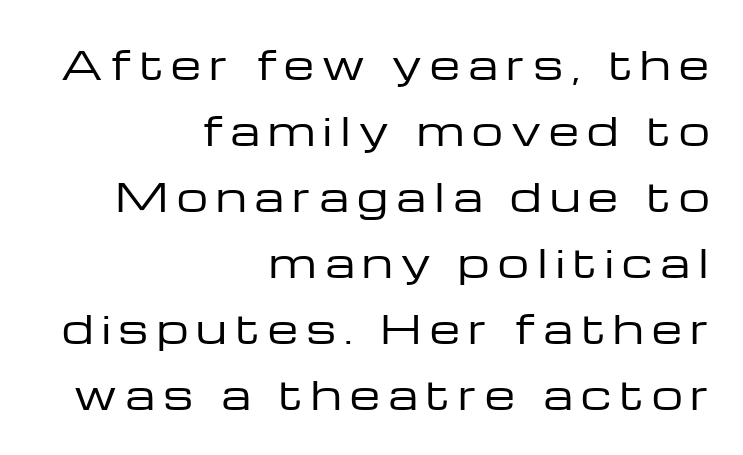
The image shows 39 px regular-weight, wide sans-serif type, upright; set right-aligned, normal line spacing (1.69x), unusually wide letter spacing (+0.21 em), not underlined; low stroke contrast and a medium x-height.
